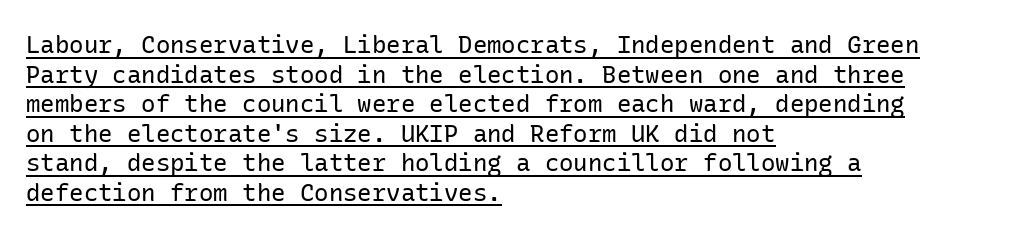
The image shows 24 px text type, upright; set left-aligned, line spacing 1.23x, normal letter spacing, underlined.
